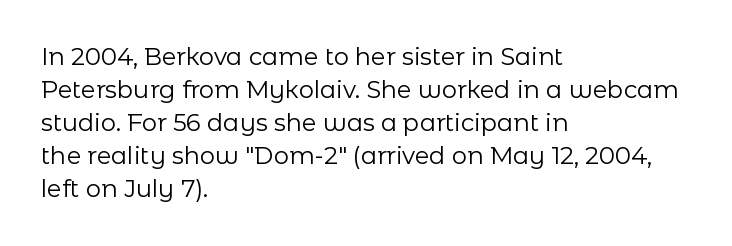
{"italic": "no", "bold": "no", "underline": "no", "align": "left", "line_spacing": "normal", "line_spacing_ratio": 1.38, "letter_spacing": "normal", "letter_spacing_em": 0.0, "glyph_px": 24}
